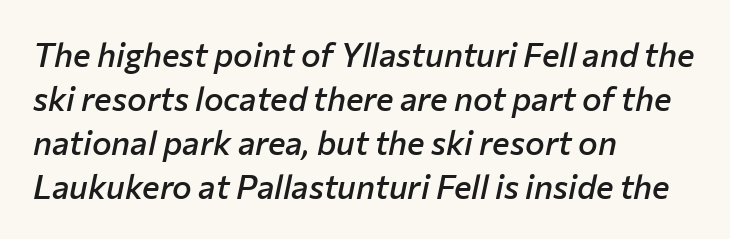
The image shows 33 px semibold type, italic (leaning right); set left-aligned, normal line spacing (1.33x), normal letter spacing, not underlined; low stroke contrast and a medium x-height.
